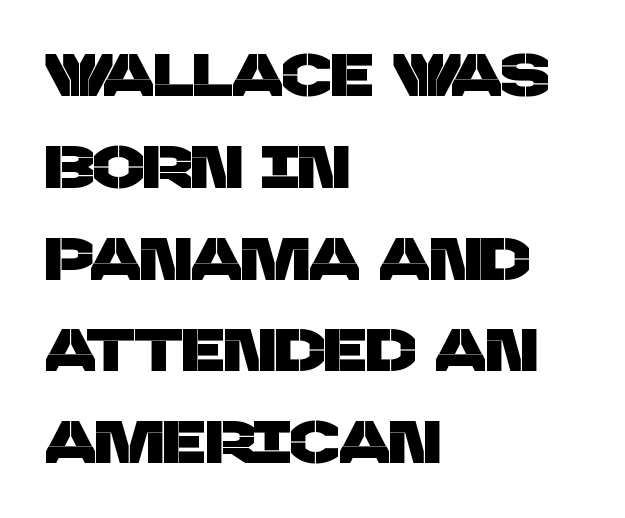
{"serif": "no", "width": "normal", "stroke_contrast": "low", "x_height": "large", "monospaced": "no", "underline": "no", "align": "left", "line_spacing": "normal", "line_spacing_ratio": 1.53, "letter_spacing": "normal", "letter_spacing_em": 0.0, "glyph_px": 60}
